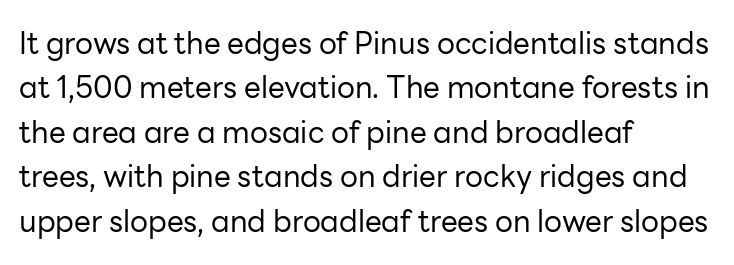
The image shows 30 px regular-weight sans-serif type, upright; set left-aligned, normal line spacing (1.48x), normal letter spacing, not underlined; low stroke contrast and a medium x-height.
